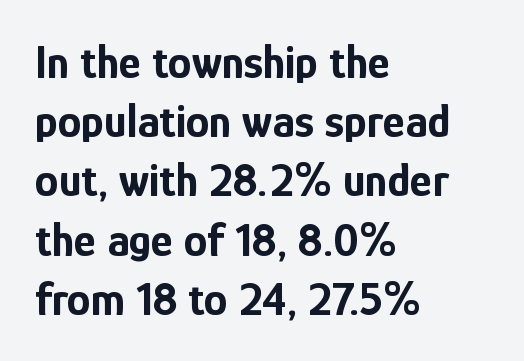
The image shows 47 px bold, condensed sans-serif type, upright; set left-aligned, normal line spacing (1.26x), normal letter spacing, not underlined; low stroke contrast and a medium x-height.
